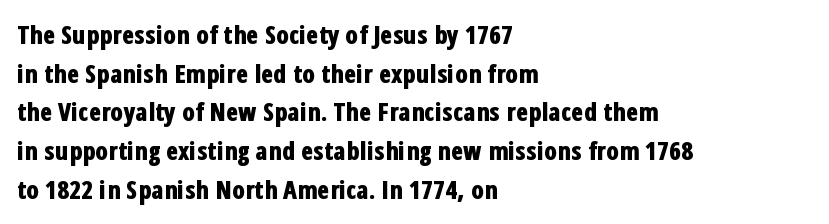
Q: Is the text bold? A: Yes.
Q: Is the text italic (slanted)? A: No, it is upright.
Q: Is the text underlined? A: No.
Q: How is the paragraph aligned? A: Left-aligned.
Q: Is the spacing between letters normal or unusually wide? A: Normal.
Q: Is the spacing between lines tight, normal or loose? A: Normal.
